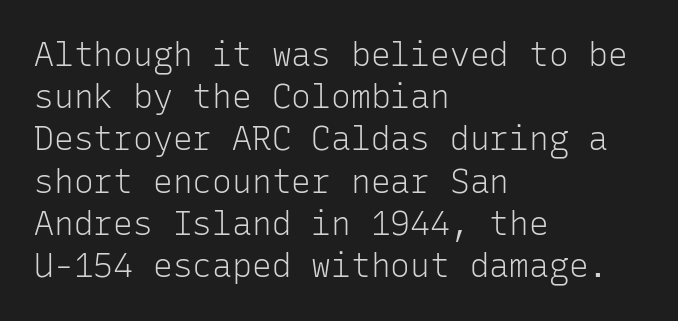
The image shows 33 px light sans-serif type, upright, monospaced; set left-aligned, normal line spacing (1.28x), normal letter spacing, not underlined; low stroke contrast and a medium x-height.
